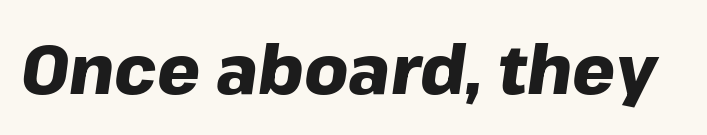
{"italic": "yes", "lean": "right", "slant_degrees": 8, "bold": "yes", "weight": "heavy", "width": "normal", "stroke_contrast": "low", "x_height": "medium", "monospaced": "no", "underline": "no", "letter_spacing": "normal", "letter_spacing_em": 0.0, "glyph_px": 68}
